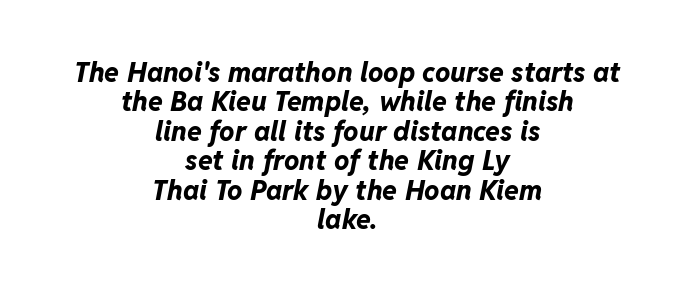
The image shows 27 px bold type, italic (leaning right); set centered, tight line spacing (1.09x), normal letter spacing, not underlined.
